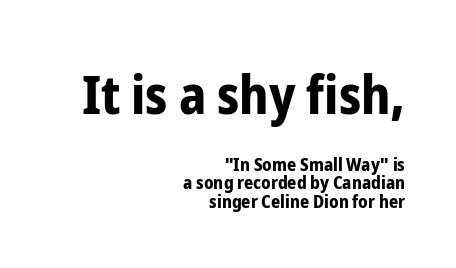
Plain, unruled lines of type. Proportional: the letters do not fall into vertical columns. No italicization has been applied; the sample stays upright. Look at the bottom of the vertical strokes: they stop flat, with no serifs.
